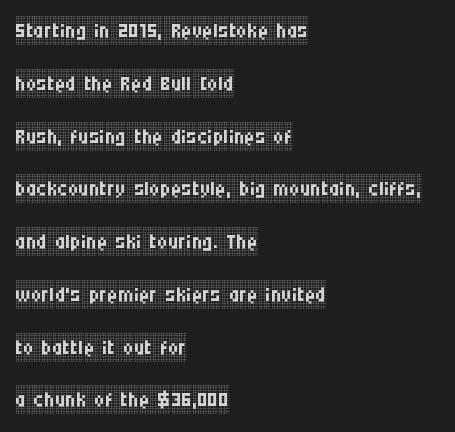
Q: Is the text bold? A: No.
Q: Is the text italic (slanted)? A: No, it is upright.
Q: Is the typeface a serif or a sans-serif typeface? A: Serif.
Q: Is the text underlined? A: No.
Q: How is the paragraph aligned? A: Left-aligned.
Q: Is the spacing between letters normal or unusually wide? A: Normal.
Q: Width (condensed, normal, or wide)? A: Condensed.
Q: Stroke contrast? A: Low.
Q: x-height? A: Large.
Q: Monospaced? A: No.
